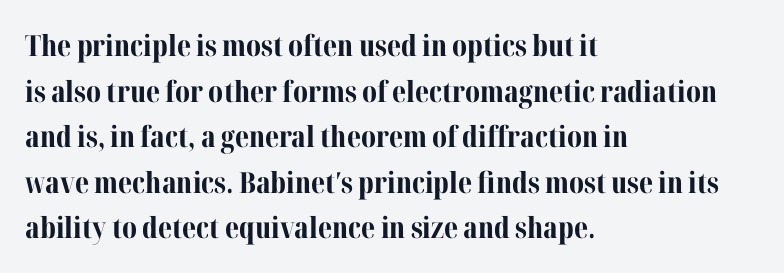
Q: Is the text bold? A: Yes.
Q: Is the text italic (slanted)? A: No, it is upright.
Q: Is the typeface a serif or a sans-serif typeface? A: Serif.
Q: Is the text underlined? A: No.
Q: How is the paragraph aligned? A: Left-aligned.
Q: Is the spacing between letters normal or unusually wide? A: Normal.
Q: Is the spacing between lines tight, normal or loose? A: Normal.
Q: Width (condensed, normal, or wide)? A: Normal.
Q: Stroke contrast? A: Medium.
Q: x-height? A: Medium.
Q: Monospaced? A: No.
